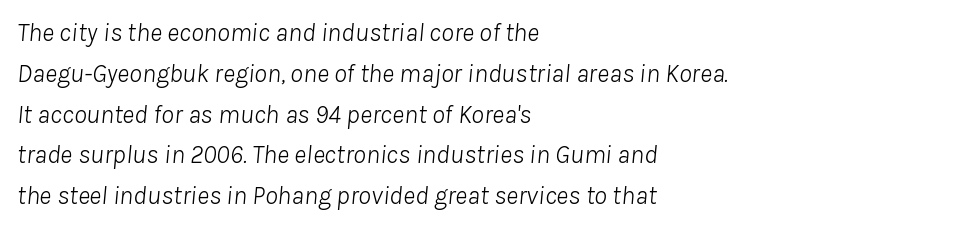
{"italic": "yes", "lean": "right", "slant_degrees": 8, "bold": "no", "underline": "no", "align": "left", "line_spacing": "normal", "line_spacing_ratio": 1.57, "letter_spacing": "normal", "letter_spacing_em": 0.0, "glyph_px": 26}
